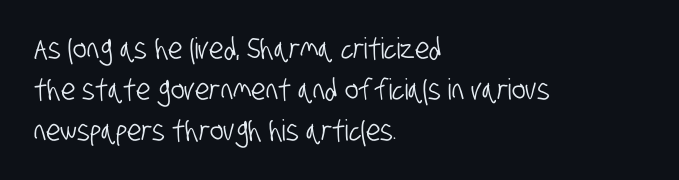
{"serif": "no", "width": "condensed", "stroke_contrast": "low", "x_height": "large", "monospaced": "no", "underline": "no", "align": "left", "line_spacing": "normal", "line_spacing_ratio": 1.41, "letter_spacing": "normal", "letter_spacing_em": 0.0, "glyph_px": 29}
